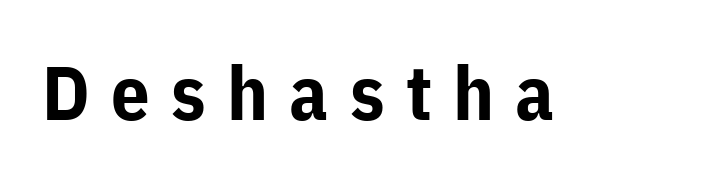
Nobody drew a line under any word here. Spacing between characters has been opened up far beyond the box default. A typesetter would mark this as roman, not italic. Serif or sans? Sans — the stroke terminals are bare. The sample has been set heavy, in full bold.
